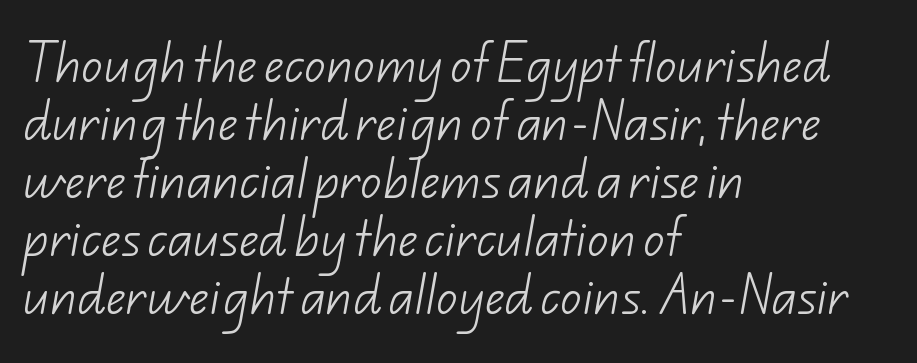
What stands out about the letter spacing? Nothing — it is the standard amount. The passage shown is typed in a proportional face where columns would drift. Does the leading feel generous? No, just average. Are there feet on the stems? There aren't — it's a sans.
